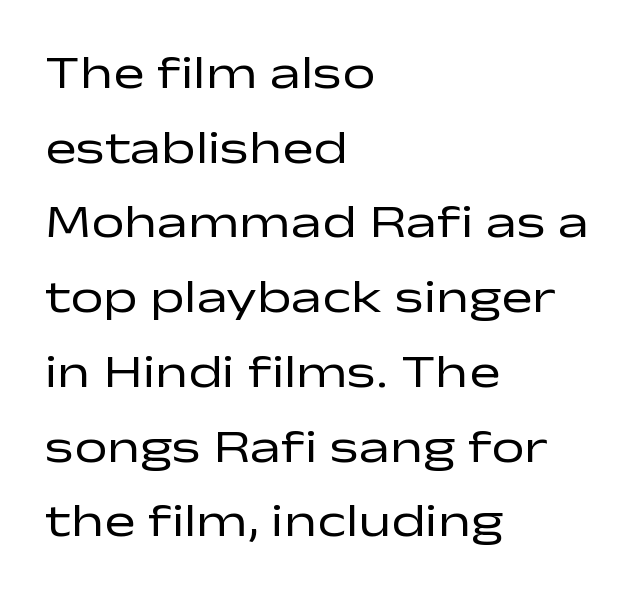
Q: Is the text bold? A: No.
Q: Is the text italic (slanted)? A: No, it is upright.
Q: Is the typeface a serif or a sans-serif typeface? A: Sans-serif.
Q: Is the text underlined? A: No.
Q: How is the paragraph aligned? A: Left-aligned.
Q: Is the spacing between letters normal or unusually wide? A: Normal.
Q: Is the spacing between lines tight, normal or loose? A: Normal.
Q: Width (condensed, normal, or wide)? A: Wide.
Q: Stroke contrast? A: Low.
Q: x-height? A: Medium.
Q: Monospaced? A: No.
